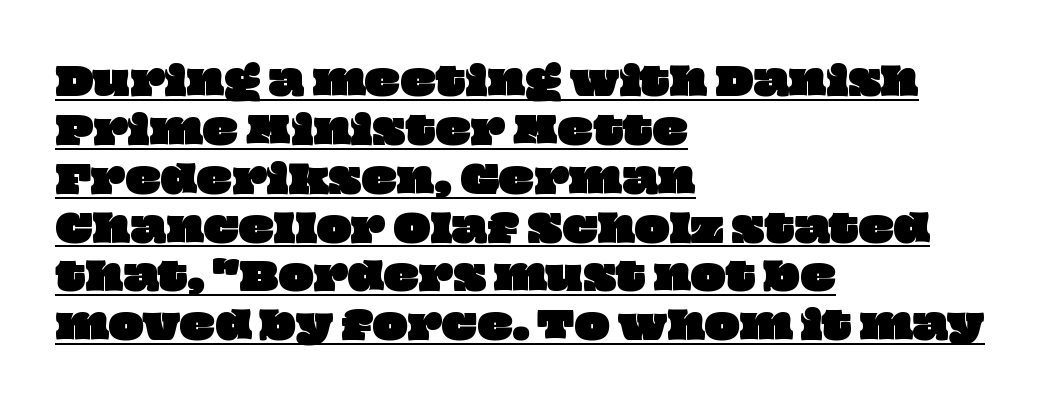
Q: Is the text underlined? A: Yes.
Q: How is the paragraph aligned? A: Left-aligned.
Q: Is the spacing between letters normal or unusually wide? A: Normal.
Q: Is the spacing between lines tight, normal or loose? A: Normal.
Q: Width (condensed, normal, or wide)? A: Wide.
Q: Stroke contrast? A: Low.
Q: x-height? A: Large.
Q: Monospaced? A: No.
